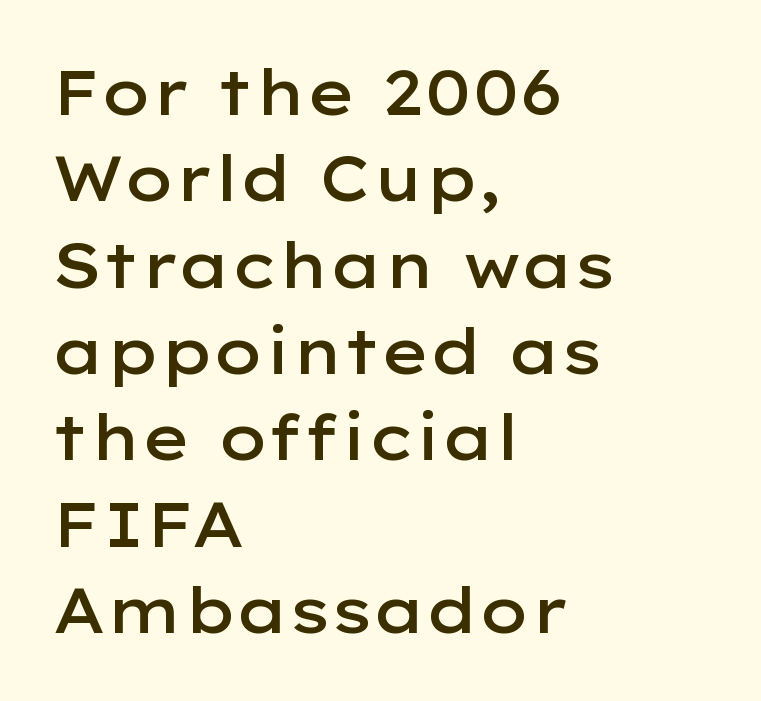
In terms of posture, this sample is upright. Words appear dense and cohesive because spacing is normal. This sample has the flowing, uneven cadence of proportional lettering. The typeface chosen for these lines omits serifs.
